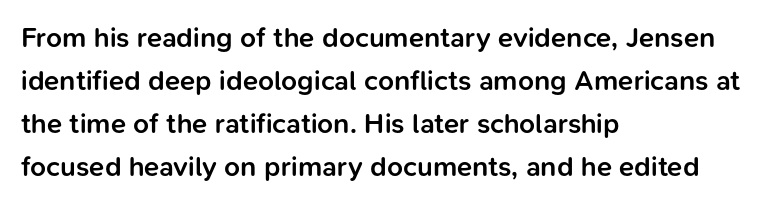
Q: Is the text bold? A: Semi-bold.
Q: Is the text italic (slanted)? A: No, it is upright.
Q: Is the typeface a serif or a sans-serif typeface? A: Sans-serif.
Q: Is the text underlined? A: No.
Q: How is the paragraph aligned? A: Left-aligned.
Q: Is the spacing between letters normal or unusually wide? A: Normal.
Q: Is the spacing between lines tight, normal or loose? A: Normal.
Q: Width (condensed, normal, or wide)? A: Normal.
Q: Stroke contrast? A: Low.
Q: x-height? A: Medium.
Q: Monospaced? A: No.
